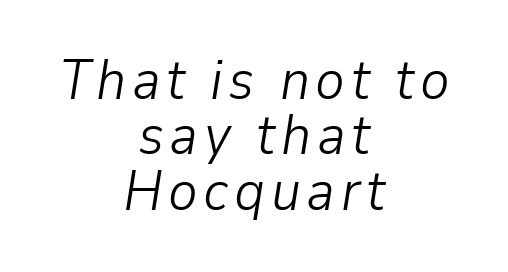
The image shows 56 px light type, italic (leaning right); set centered, tight line spacing (0.99x), not underlined; low stroke contrast and a medium x-height.
